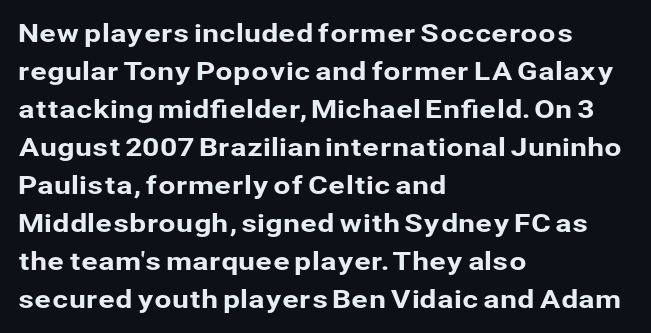
The image shows 25 px text type, upright; set left-aligned, normal line spacing (1.52x), normal letter spacing, not underlined.
